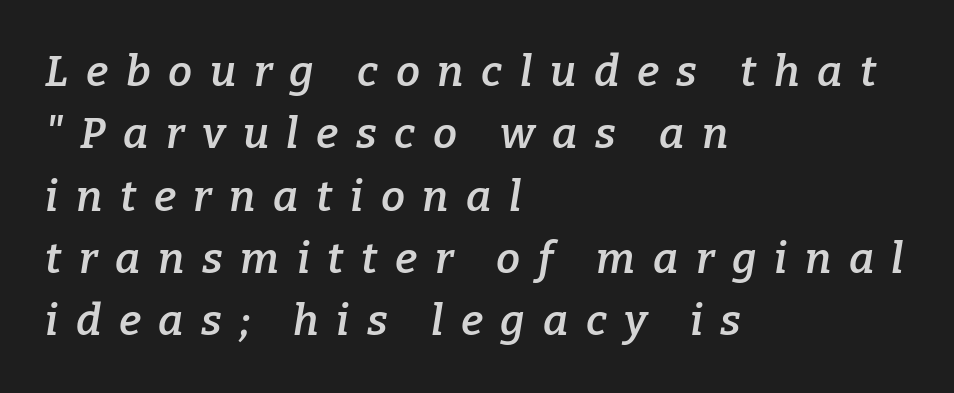
Q: Is the text bold? A: Semi-bold.
Q: Is the text italic (slanted)? A: Yes, it leans right by about 9 degrees.
Q: Is the typeface a serif or a sans-serif typeface? A: Serif.
Q: Is the text underlined? A: No.
Q: How is the paragraph aligned? A: Left-aligned.
Q: Is the spacing between letters normal or unusually wide? A: Unusually wide.
Q: Is the spacing between lines tight, normal or loose? A: Normal.
Q: Width (condensed, normal, or wide)? A: Normal.
Q: Stroke contrast? A: Low.
Q: x-height? A: Medium.
Q: Monospaced? A: No.
